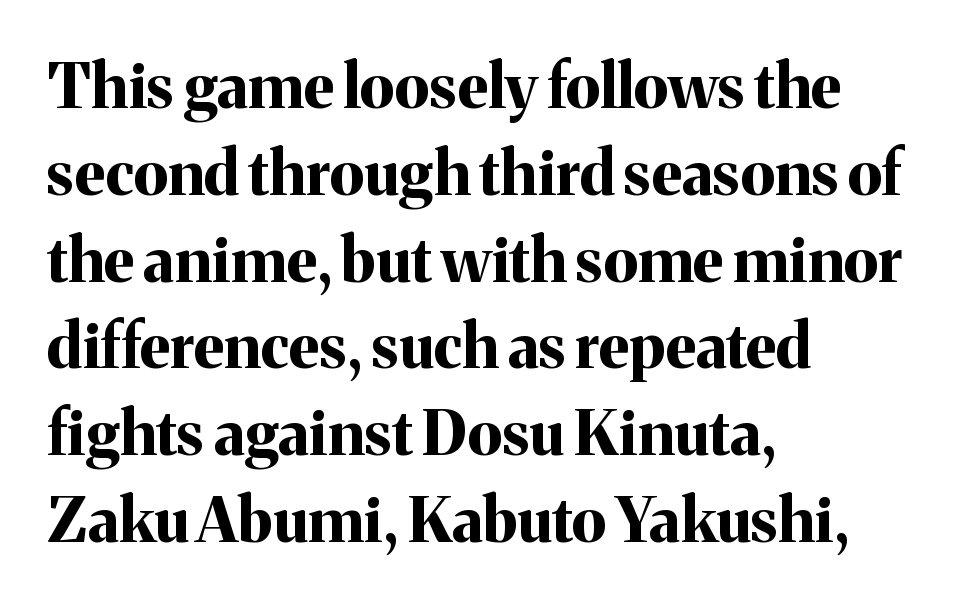
Q: Is the text bold? A: Yes.
Q: Is the text italic (slanted)? A: No, it is upright.
Q: Is the typeface a serif or a sans-serif typeface? A: Serif.
Q: Is the text underlined? A: No.
Q: How is the paragraph aligned? A: Left-aligned.
Q: Is the spacing between letters normal or unusually wide? A: Normal.
Q: Is the spacing between lines tight, normal or loose? A: Normal.
Q: Width (condensed, normal, or wide)? A: Normal.
Q: Stroke contrast? A: Medium.
Q: x-height? A: Medium.
Q: Monospaced? A: No.
